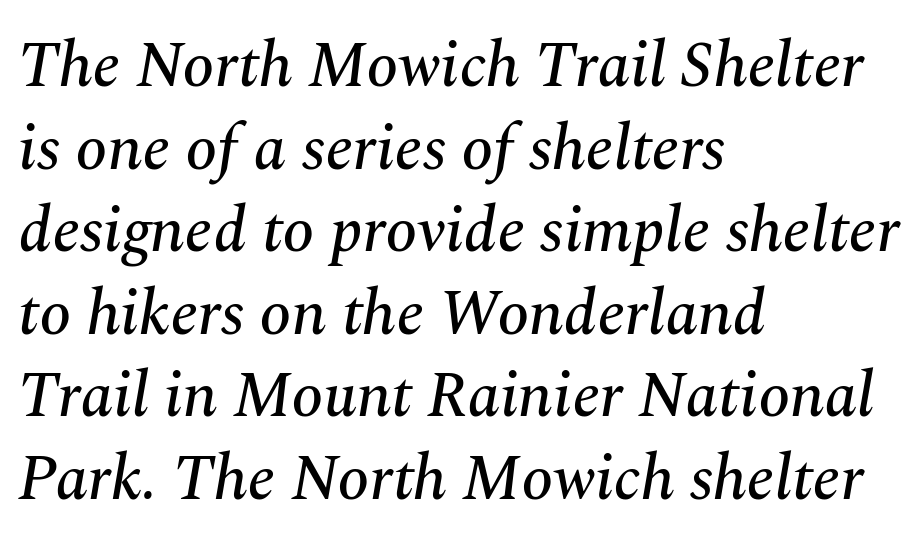
{"serif": "yes", "italic": "yes", "lean": "right", "slant_degrees": 10, "width": "normal", "stroke_contrast": "medium", "x_height": "medium", "monospaced": "no", "underline": "no", "align": "left", "line_spacing": "normal", "line_spacing_ratio": 1.29, "letter_spacing": "normal", "letter_spacing_em": 0.0, "glyph_px": 64}
